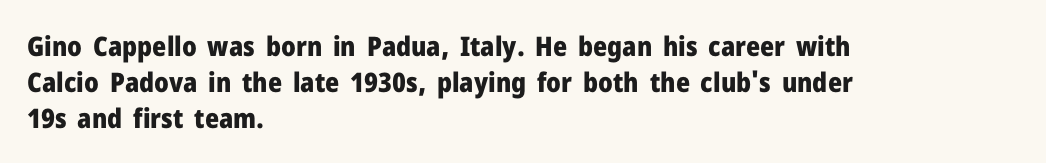
Is there much room between lines? A standard amount, neither cramped nor airy. This rendering features lettering with no underline. The typography opts for an upright posture over an oblique one. Standard letterfit; no display-style spreading of the glyphs. Line starts are locked; line ends wander. Heavy-handed strokes throughout: this text is bold.
